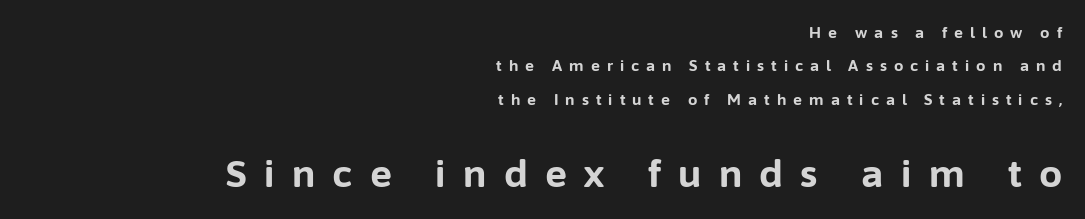
{"serif": "no", "italic": "no", "bold": "yes", "weight": "bold", "width": "normal", "stroke_contrast": "low", "x_height": "medium", "monospaced": "no", "underline": "no", "align": "right", "line_spacing": "loose", "line_spacing_ratio": 2.22, "letter_spacing": "wide", "letter_spacing_em": 0.47, "larger_block": "second", "size_ratio": 2.47, "glyph_px": 37}
